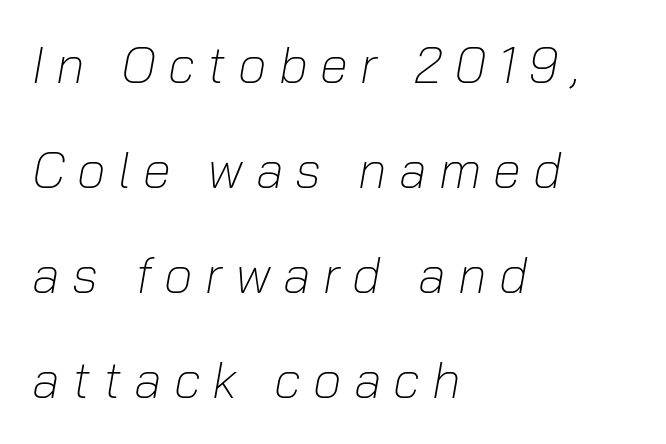
{"italic": "yes", "lean": "right", "slant_degrees": 10, "bold": "no", "weight": "light", "width": "normal", "stroke_contrast": "low", "x_height": "medium", "monospaced": "no", "underline": "no", "align": "left", "line_spacing": "loose", "line_spacing_ratio": 2.06, "letter_spacing": "wide", "letter_spacing_em": 0.24, "glyph_px": 51}
